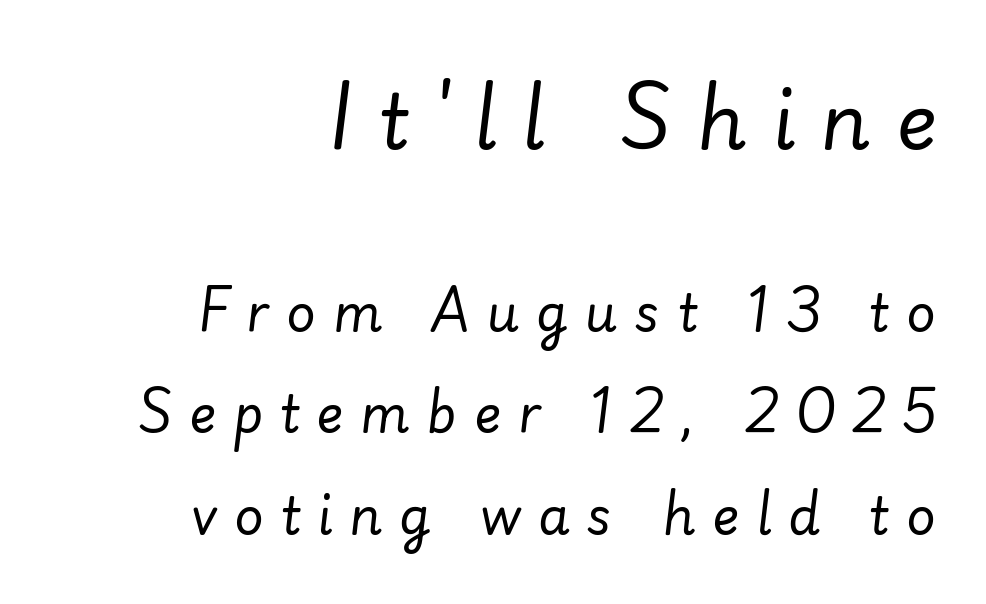
{"italic": "yes", "lean": "right", "slant_degrees": 7, "bold": "no", "weight": "regular", "width": "normal", "stroke_contrast": "low", "x_height": "small", "monospaced": "no", "underline": "no", "align": "right", "line_spacing": "loose", "line_spacing_ratio": 1.99, "letter_spacing": "wide", "letter_spacing_em": 0.33, "larger_block": "first", "size_ratio": 1.51, "glyph_px": 77}
